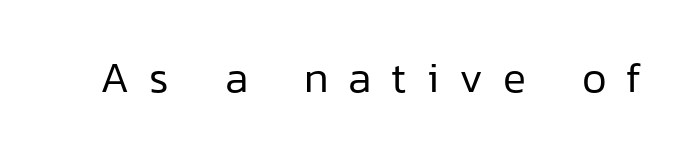
Honestly, the letter spacing is so wide it's the main thing you notice. This sample uses an upright cut, with every glyph sitting square on the baseline. Regarding serifs, this sample does without them. Spacing verdict: proportional, widths tailored to each character. Heft: none added — not bold. Nobody drew a line under any word here.
